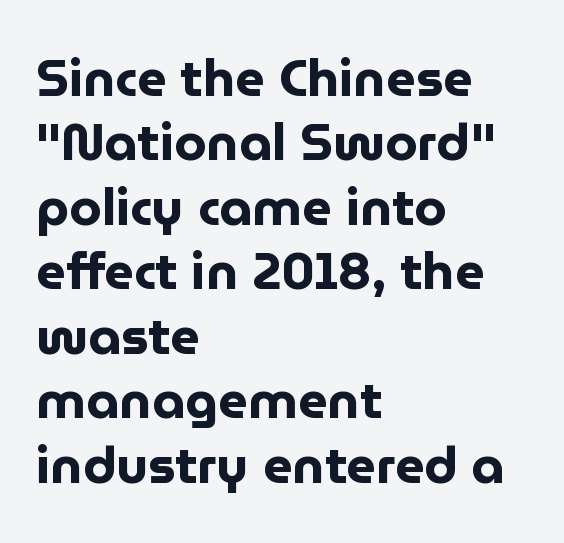
The image shows 52 px bold sans-serif type, upright; set left-aligned, line spacing 1.24x, normal letter spacing, not underlined; low stroke contrast and a medium x-height.
